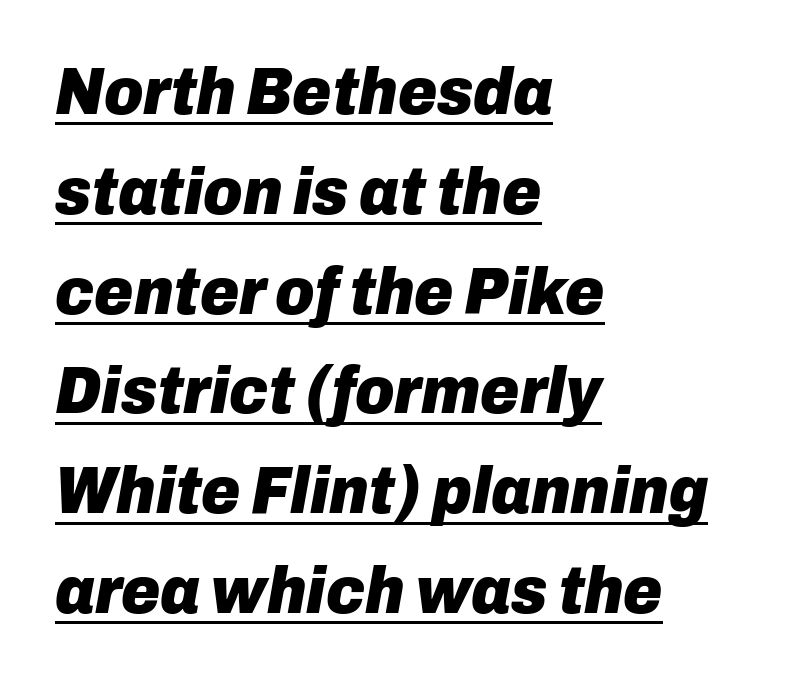
Q: Is the text bold? A: Yes.
Q: Is the text italic (slanted)? A: Yes, it leans right by about 10 degrees.
Q: Is the text underlined? A: Yes.
Q: How is the paragraph aligned? A: Left-aligned.
Q: Is the spacing between letters normal or unusually wide? A: Normal.
Q: Is the spacing between lines tight, normal or loose? A: Normal.
Q: Width (condensed, normal, or wide)? A: Normal.
Q: Stroke contrast? A: Low.
Q: x-height? A: Medium.
Q: Monospaced? A: No.
